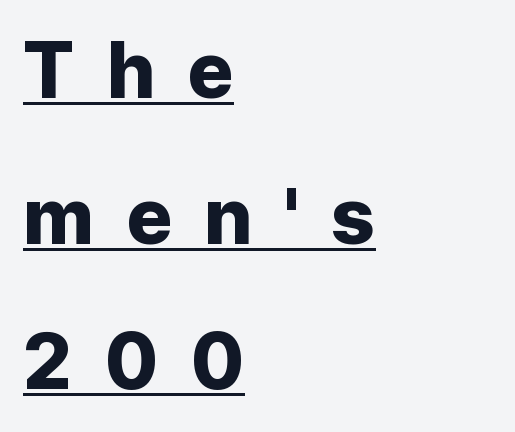
Is there an underline? Yes — a line sits under the letters. Quick note: not italic, upright. Do the characters align in a grid? No, the font is proportional. A classic flush-left, rag-right setting is used for this passage. The text was rendered using a sans face with plain stroke endings. Glyph-to-glyph distance is far greater than everyday printed text.
